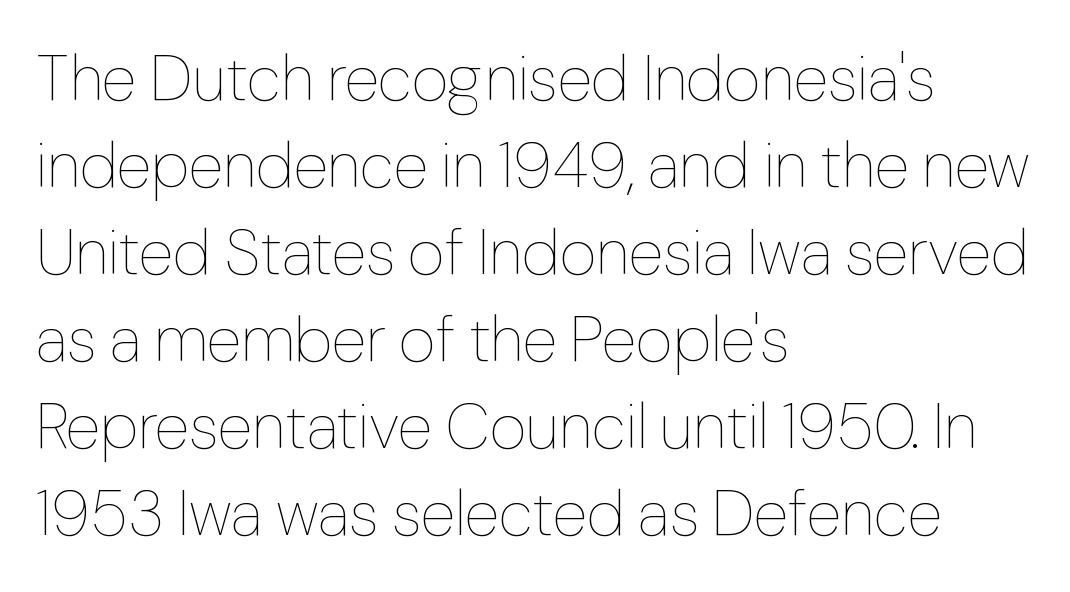
The image shows 64 px thin type, upright; set left-aligned, normal line spacing (1.36x), normal letter spacing, not underlined; low stroke contrast and a medium x-height.
